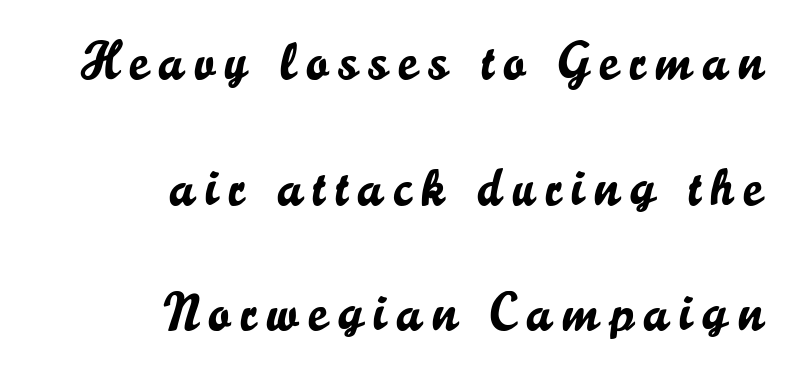
{"serif": "no", "width": "normal", "stroke_contrast": "low", "x_height": "small", "monospaced": "no", "underline": "no", "align": "right", "line_spacing": "loose", "line_spacing_ratio": 2.37, "glyph_px": 53}
